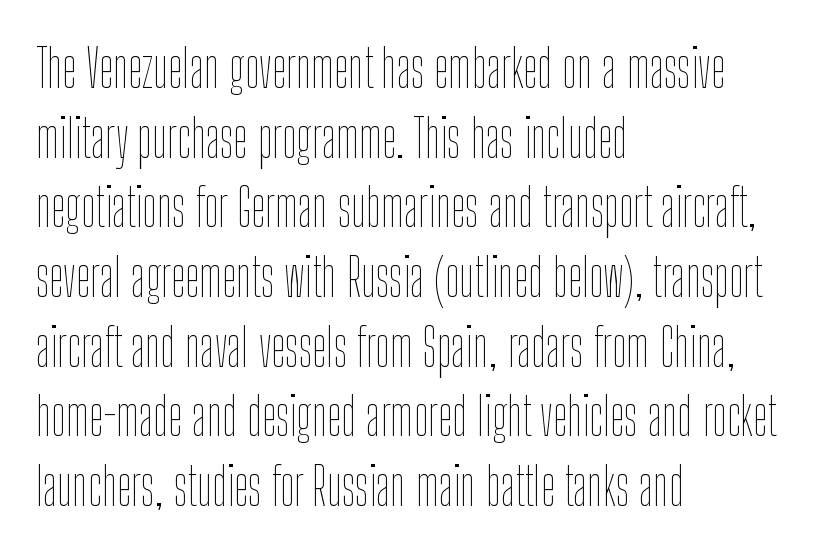
The image shows 52 px thin, condensed type, upright; set left-aligned, normal line spacing (1.34x), normal letter spacing, not underlined; low stroke contrast and a medium x-height.
